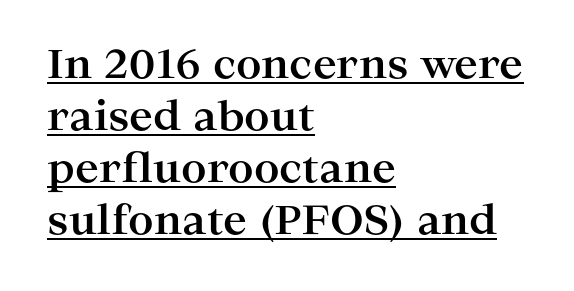
The image shows 40 px bold, wide serif type, upright; set left-aligned, normal line spacing (1.3x), normal letter spacing, underlined; high stroke contrast and a medium x-height.
